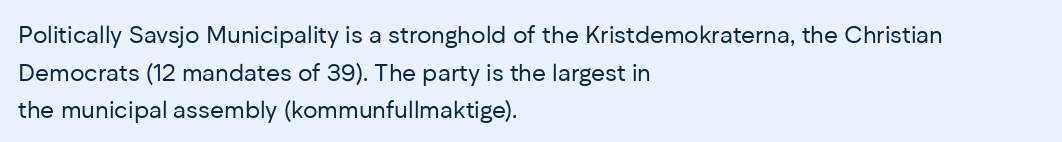
The setting favours the left margin, as ordinary paragraphs usually do. The face looks like a standard text weight, possibly lighter. Each row of text sits above clean, open space. Posture: straight, roman, zero tilt.
